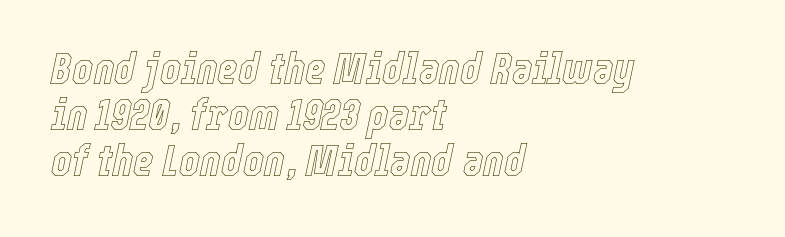
Q: Is the text italic (slanted)? A: Yes, it leans right by about 12 degrees.
Q: Is the text underlined? A: No.
Q: How is the paragraph aligned? A: Left-aligned.
Q: Is the spacing between letters normal or unusually wide? A: Normal.
Q: Is the spacing between lines tight, normal or loose? A: Tight.
Q: Width (condensed, normal, or wide)? A: Condensed.
Q: x-height? A: Medium.
Q: Monospaced? A: No.
